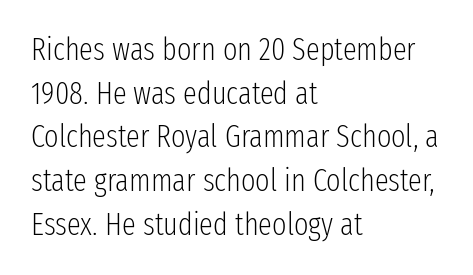
The image shows 31 px light, condensed sans-serif type, upright; set left-aligned, normal line spacing (1.41x), normal letter spacing, not underlined; low stroke contrast and a medium x-height.
